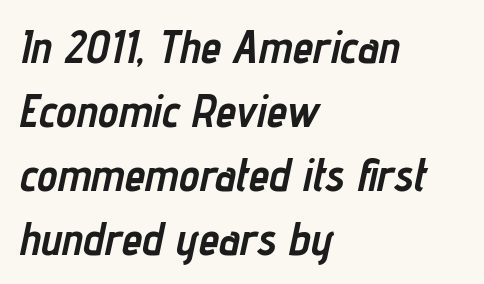
The image shows 46 px semibold, condensed type, italic (leaning right); set left-aligned, normal line spacing (1.39x), normal letter spacing, not underlined; low stroke contrast and a medium x-height.
